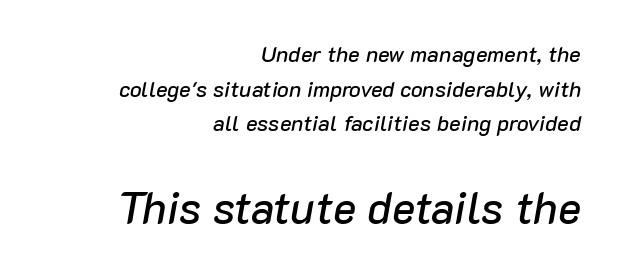
{"italic": "yes", "lean": "right", "slant_degrees": 10, "width": "normal", "stroke_contrast": "low", "x_height": "medium", "monospaced": "no", "underline": "no", "align": "right", "line_spacing": "normal", "line_spacing_ratio": 1.57, "letter_spacing": "normal", "letter_spacing_em": 0.0, "larger_block": "second", "size_ratio": 2.0, "glyph_px": 44}
